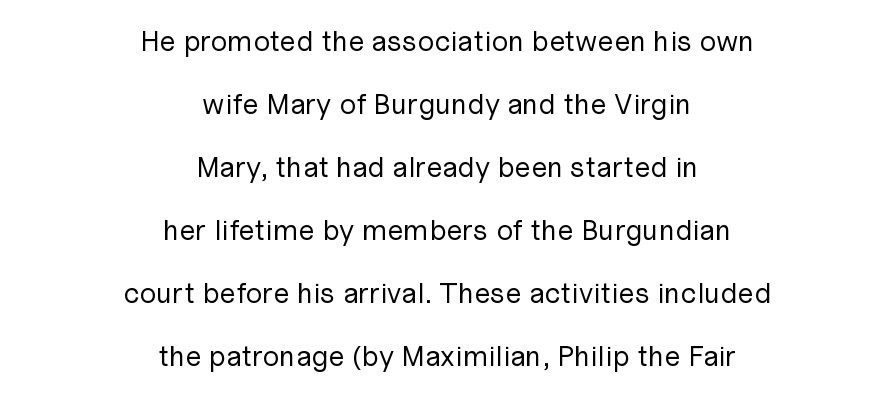
Reading down the column, the eye jumps a long way to each next line. The face used here is a sans, in the tradition of grotesques and geometrics. Layout note: lines centered. Ink coverage per letter is moderate at most. The font's upright variant was chosen for this text. Honestly, there is no underline to notice here at all.
